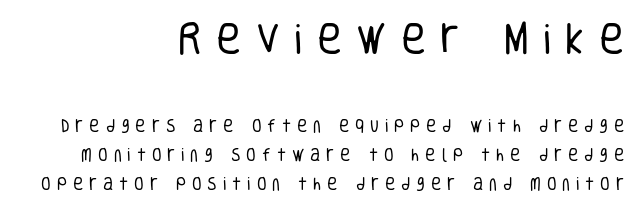
The image shows 34 px regular-weight, condensed sans-serif type, upright; set right-aligned, loose line spacing (2.08x), unusually wide letter spacing (+0.42 em), not underlined; the first (top) block is 2.43x larger; low stroke contrast and a large x-height.
